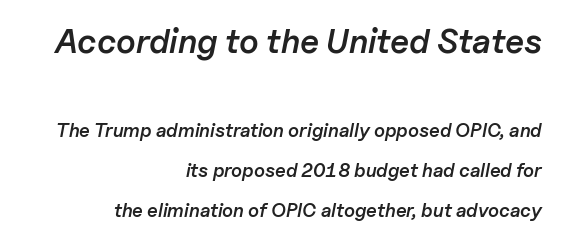
The image shows 34 px semibold type, italic (leaning right); set right-aligned, loose line spacing (2.09x), normal letter spacing, not underlined; the first (top) block is 1.79x larger; low stroke contrast and a medium x-height.
